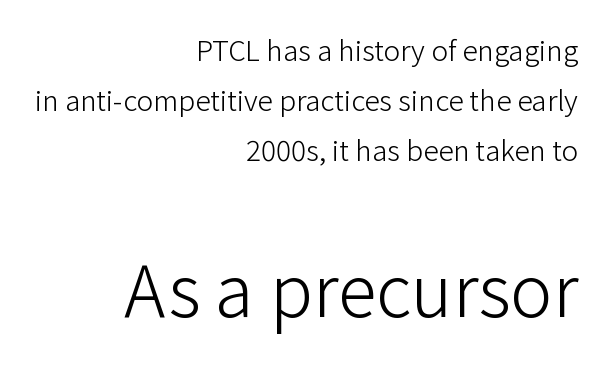
The image shows 71 px light sans-serif type, upright; set right-aligned, line spacing 1.78x, normal letter spacing, not underlined; the second (bottom) block is 2.54x larger; low stroke contrast and a medium x-height.
